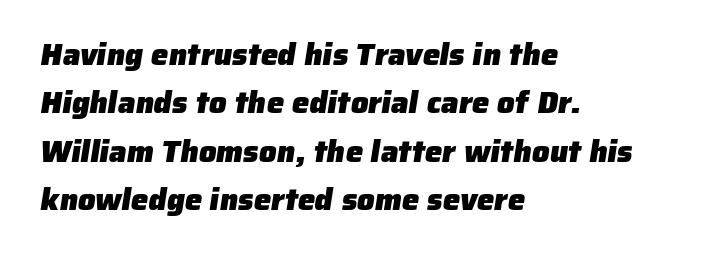
The image shows 31 px heavy sans-serif type; set left-aligned, normal line spacing (1.56x), normal letter spacing, not underlined; low stroke contrast and a medium x-height.
